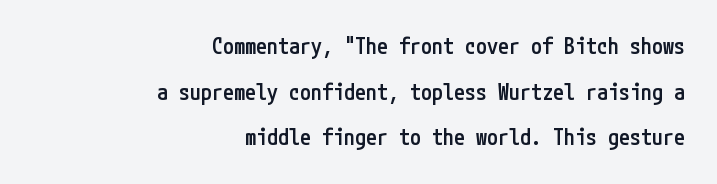
Q: Is the text bold? A: Semi-bold.
Q: Is the text italic (slanted)? A: No, it is upright.
Q: Is the text underlined? A: No.
Q: How is the paragraph aligned? A: Right-aligned.
Q: Is the spacing between letters normal or unusually wide? A: Normal.
Q: Is the spacing between lines tight, normal or loose? A: Loose.
